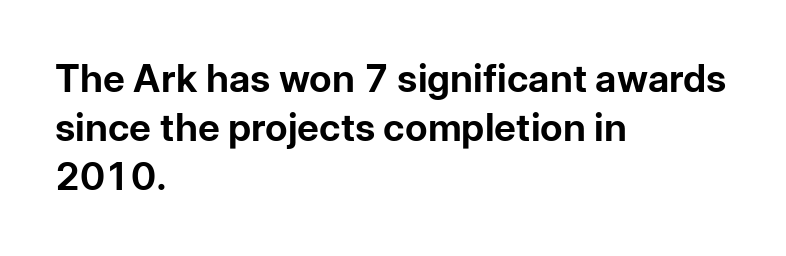
Q: Is the text bold? A: Yes.
Q: Is the text italic (slanted)? A: No, it is upright.
Q: Is the typeface a serif or a sans-serif typeface? A: Sans-serif.
Q: Is the text underlined? A: No.
Q: How is the paragraph aligned? A: Left-aligned.
Q: Is the spacing between letters normal or unusually wide? A: Normal.
Q: Is the spacing between lines tight, normal or loose? A: Normal.
Q: Width (condensed, normal, or wide)? A: Normal.
Q: Stroke contrast? A: Low.
Q: x-height? A: Medium.
Q: Monospaced? A: No.
